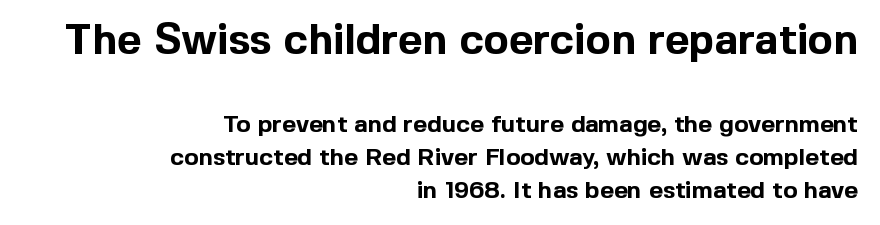
Q: Is the text bold? A: Yes.
Q: Is the text italic (slanted)? A: No, it is upright.
Q: Is the typeface a serif or a sans-serif typeface? A: Sans-serif.
Q: Is the text underlined? A: No.
Q: How is the paragraph aligned? A: Right-aligned.
Q: Is the spacing between letters normal or unusually wide? A: Normal.
Q: Is the spacing between lines tight, normal or loose? A: Normal.
Q: Which block of text is set in a larger size, the first (top) or the second (bottom)? A: The first (top) one.
Q: Width (condensed, normal, or wide)? A: Normal.
Q: x-height? A: Medium.
Q: Monospaced? A: No.
